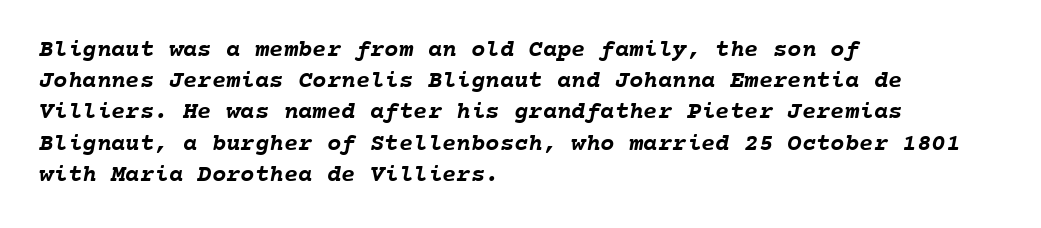
The image shows 24 px bold type; set left-aligned, normal line spacing (1.3x), normal letter spacing, not underlined.
